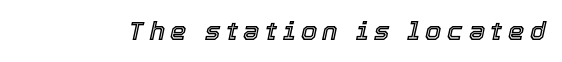
Quick note: italic. Is the letter spacing exaggerated? Yes — the characters are pushed far apart. The space directly below the letters is spotless.
